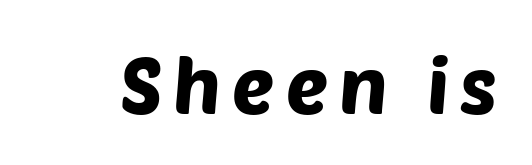
{"serif": "no", "width": "normal", "stroke_contrast": "low", "x_height": "large", "monospaced": "no", "underline": "no", "glyph_px": 79}
